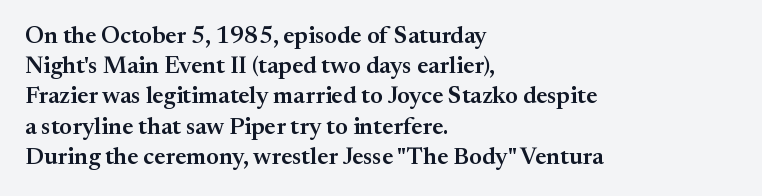
The image shows 24 px text type, upright; set left-aligned, normal line spacing (1.26x), normal letter spacing, not underlined.
